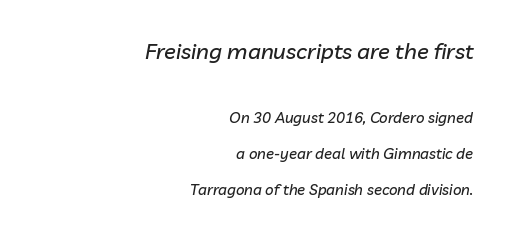
Q: Is the text italic (slanted)? A: Yes, it leans right by about 10 degrees.
Q: Is the text underlined? A: No.
Q: How is the paragraph aligned? A: Right-aligned.
Q: Is the spacing between letters normal or unusually wide? A: Normal.
Q: Is the spacing between lines tight, normal or loose? A: Loose.
Q: Which block of text is set in a larger size, the first (top) or the second (bottom)? A: The first (top) one.
